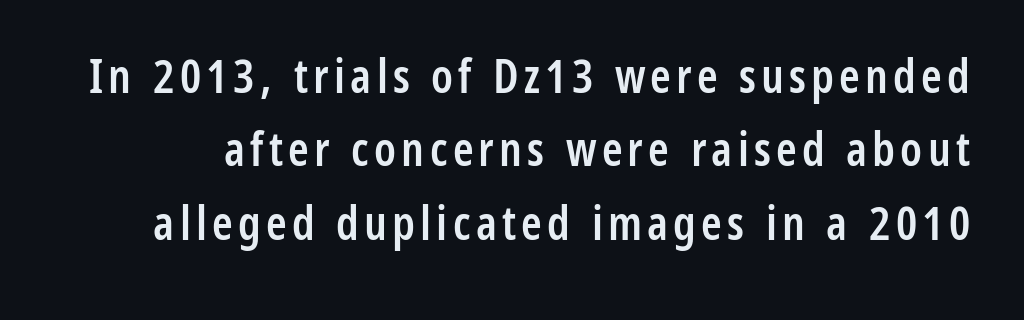
Q: Is the text bold? A: Semi-bold.
Q: Is the text italic (slanted)? A: No, it is upright.
Q: Is the typeface a serif or a sans-serif typeface? A: Sans-serif.
Q: Is the text underlined? A: No.
Q: Is the spacing between lines tight, normal or loose? A: Normal.
Q: Width (condensed, normal, or wide)? A: Condensed.
Q: Stroke contrast? A: Low.
Q: x-height? A: Medium.
Q: Monospaced? A: No.
